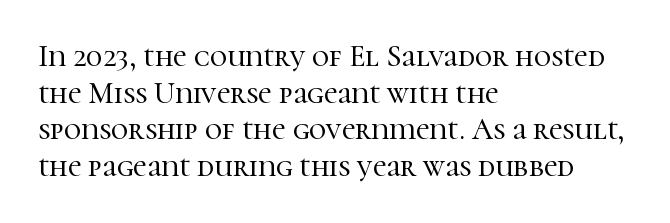
Q: Is the text italic (slanted)? A: No, it is upright.
Q: Is the typeface a serif or a sans-serif typeface? A: Serif.
Q: Is the text underlined? A: No.
Q: How is the paragraph aligned? A: Left-aligned.
Q: Is the spacing between letters normal or unusually wide? A: Normal.
Q: Width (condensed, normal, or wide)? A: Normal.
Q: Stroke contrast? A: High.
Q: x-height? A: Medium.
Q: Monospaced? A: No.
